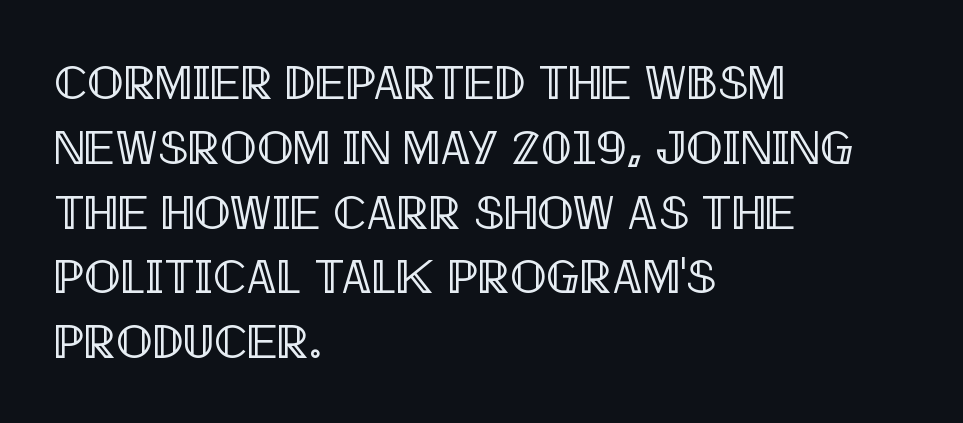
Q: Is the text italic (slanted)? A: No, it is upright.
Q: Is the text underlined? A: No.
Q: How is the paragraph aligned? A: Left-aligned.
Q: Is the spacing between letters normal or unusually wide? A: Normal.
Q: Is the spacing between lines tight, normal or loose? A: Normal.
Q: Width (condensed, normal, or wide)? A: Condensed.
Q: x-height? A: Large.
Q: Monospaced? A: No.
